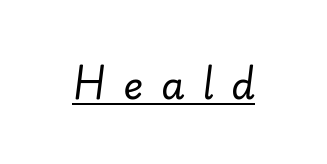
The image shows 38 px regular-weight type, italic (leaning right); set unusually wide letter spacing (+0.46 em), underlined; low stroke contrast and a small x-height.
